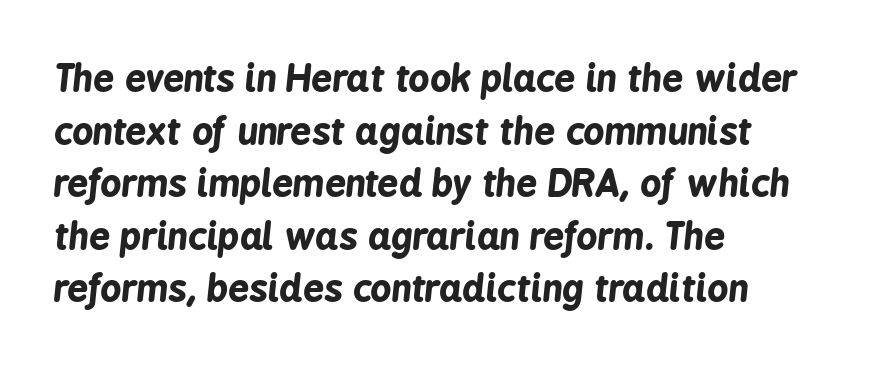
{"italic": "yes", "lean": "right", "slant_degrees": 6, "bold": "yes", "weight": "bold", "width": "condensed", "stroke_contrast": "low", "x_height": "medium", "monospaced": "no", "underline": "no", "align": "left", "line_spacing": "normal", "line_spacing_ratio": 1.42, "letter_spacing": "normal", "letter_spacing_em": 0.0, "glyph_px": 37}
